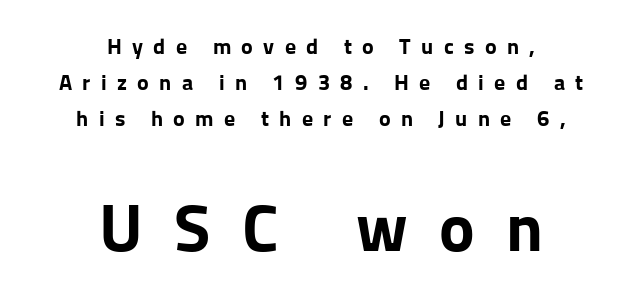
Q: Is the text bold? A: Yes.
Q: Is the text italic (slanted)? A: No, it is upright.
Q: Is the typeface a serif or a sans-serif typeface? A: Sans-serif.
Q: Is the text underlined? A: No.
Q: How is the paragraph aligned? A: Centered.
Q: Is the spacing between letters normal or unusually wide? A: Unusually wide.
Q: Is the spacing between lines tight, normal or loose? A: Normal.
Q: Which block of text is set in a larger size, the first (top) or the second (bottom)? A: The second (bottom) one.
Q: Width (condensed, normal, or wide)? A: Normal.
Q: Stroke contrast? A: Low.
Q: x-height? A: Medium.
Q: Monospaced? A: No.
